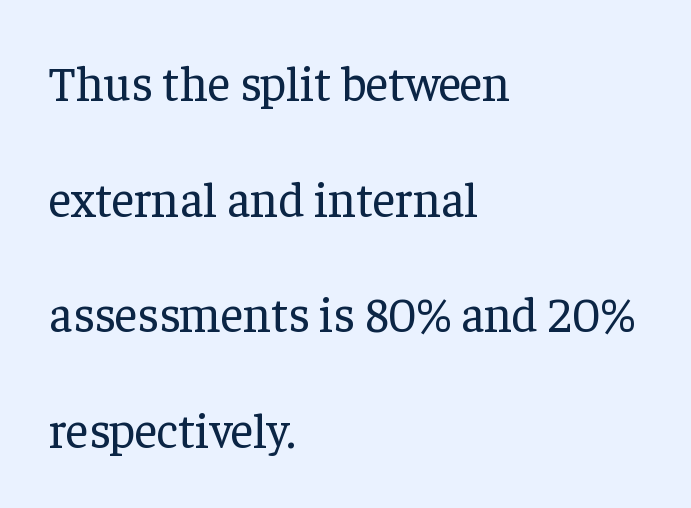
The passage shown stacks its lines with a broad gap. The face used here is proportionally spaced, like ordinary book or web type. Unbolded letterforms with no extra heft. These lines are set flush left with a ragged right edge. Inter-character spacing is left at the font's built-in metrics. The rendering shows small feet on the letterforms — a serif design.
